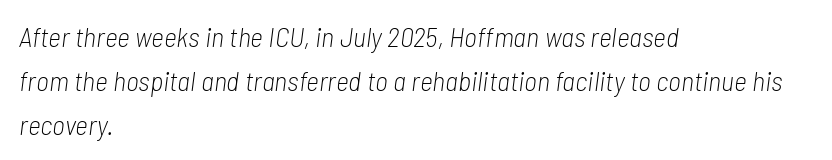
Q: Is the text bold? A: No.
Q: Is the text italic (slanted)? A: Yes, it leans right by about 7 degrees.
Q: Is the text underlined? A: No.
Q: How is the paragraph aligned? A: Left-aligned.
Q: Is the spacing between letters normal or unusually wide? A: Normal.
Q: Is the spacing between lines tight, normal or loose? A: Normal.
Q: Width (condensed, normal, or wide)? A: Condensed.
Q: Stroke contrast? A: Low.
Q: x-height? A: Medium.
Q: Monospaced? A: No.
